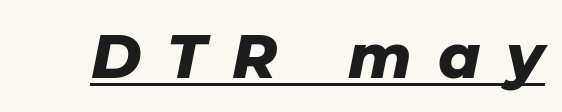
The image shows 61 px heavy type, italic (leaning right); set unusually wide letter spacing (+0.43 em), underlined; low stroke contrast and a medium x-height.
